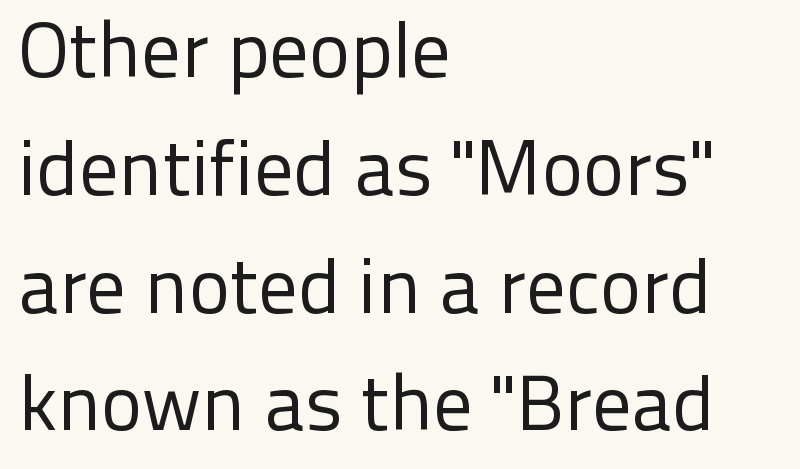
Each letter's strokes conclude bluntly, with no projecting serifs. Think of a printed novel: that variable character pitch is what you see here. Check the space under the baseline: it is left empty. If you drew a line through each stem, it would be perfectly vertical. These lines sit exactly where default settings would place them.
